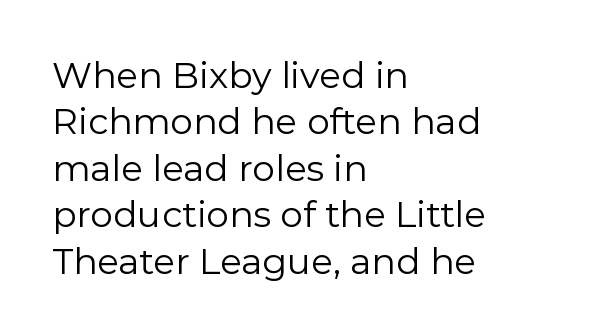
The image shows 36 px regular-weight sans-serif type, upright; set left-aligned, normal line spacing (1.29x), normal letter spacing, not underlined; low stroke contrast and a medium x-height.
